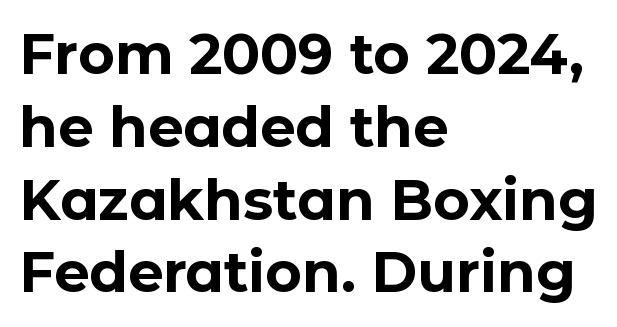
The image shows 56 px bold sans-serif type, upright; set left-aligned, normal line spacing (1.3x), normal letter spacing, not underlined; low stroke contrast and a medium x-height.
